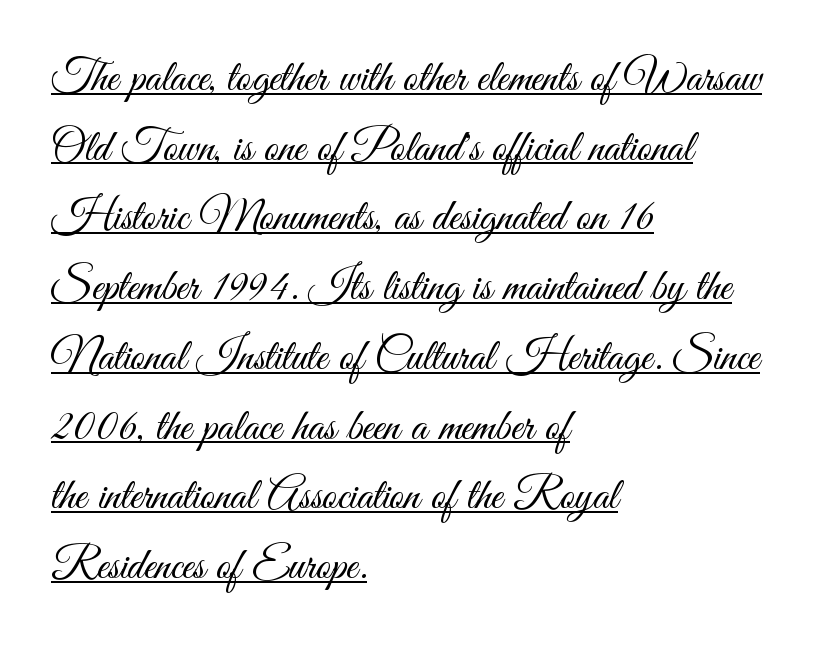
The cut favours lightness, reaching ordinary text weight at its darkest. Vertical spacing — default. The specimen includes a rule beneath the text block's lines. Teacher's note: observe the even left margin — that is flush-left alignment. Spacing verdict: proportional, widths tailored to each character.
